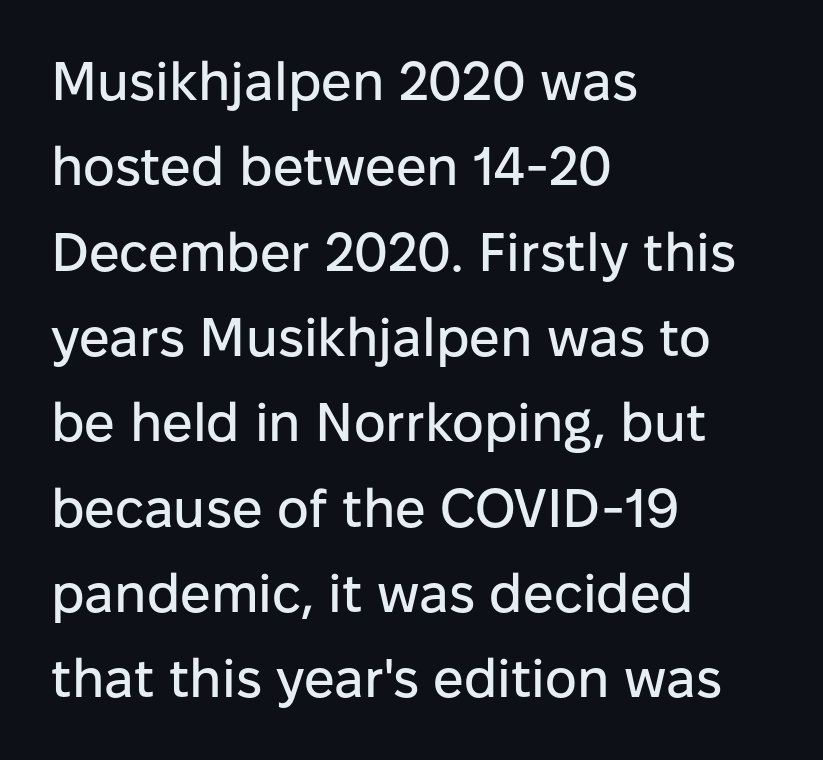
Q: Is the text italic (slanted)? A: No, it is upright.
Q: Is the typeface a serif or a sans-serif typeface? A: Sans-serif.
Q: Is the text underlined? A: No.
Q: How is the paragraph aligned? A: Left-aligned.
Q: Is the spacing between letters normal or unusually wide? A: Normal.
Q: Is the spacing between lines tight, normal or loose? A: Normal.
Q: Width (condensed, normal, or wide)? A: Normal.
Q: Stroke contrast? A: Low.
Q: x-height? A: Medium.
Q: Monospaced? A: No.
